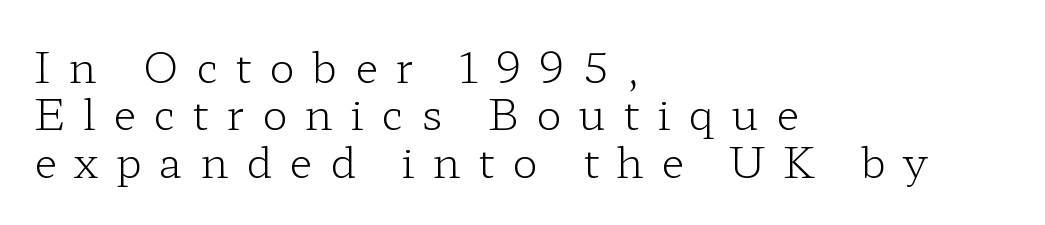
Q: Is the text bold? A: No.
Q: Is the text italic (slanted)? A: No, it is upright.
Q: Is the typeface a serif or a sans-serif typeface? A: Serif.
Q: Is the text underlined? A: No.
Q: How is the paragraph aligned? A: Left-aligned.
Q: Is the spacing between letters normal or unusually wide? A: Unusually wide.
Q: Is the spacing between lines tight, normal or loose? A: Tight.
Q: Width (condensed, normal, or wide)? A: Wide.
Q: Stroke contrast? A: Low.
Q: x-height? A: Medium.
Q: Monospaced? A: No.
